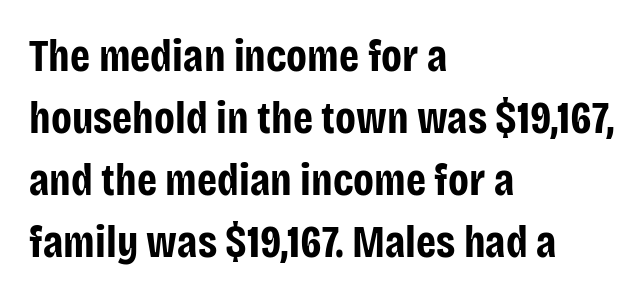
The image shows 45 px bold, condensed sans-serif type, upright; set left-aligned, normal line spacing (1.38x), normal letter spacing, not underlined; low stroke contrast and a large x-height.
